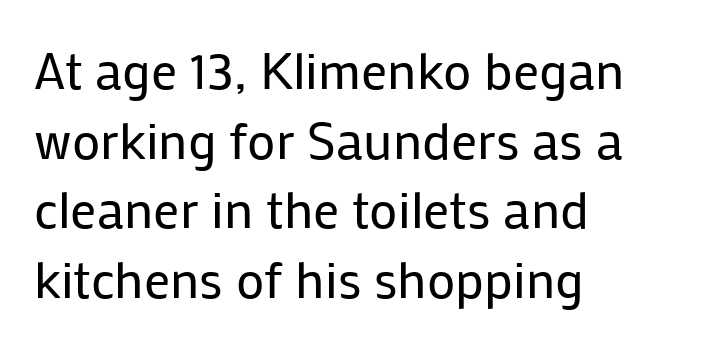
The image shows 52 px regular-weight sans-serif type, upright; set left-aligned, normal line spacing (1.34x), normal letter spacing, not underlined; low stroke contrast and a medium x-height.
